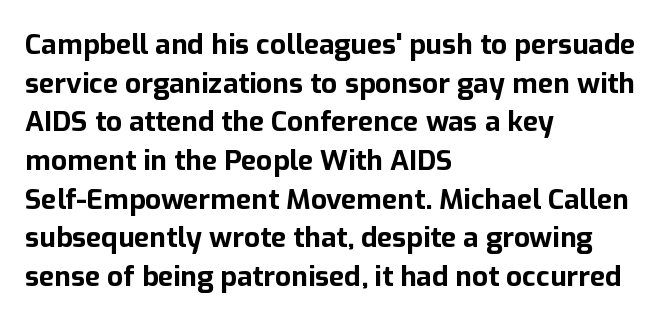
The image shows 28 px bold sans-serif type, upright; set left-aligned, normal line spacing (1.38x), normal letter spacing, not underlined; low stroke contrast and a medium x-height.
